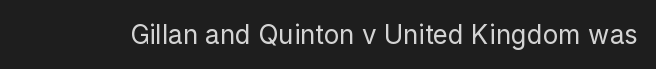
The image shows 26 px text type, upright; set normal letter spacing, not underlined.
